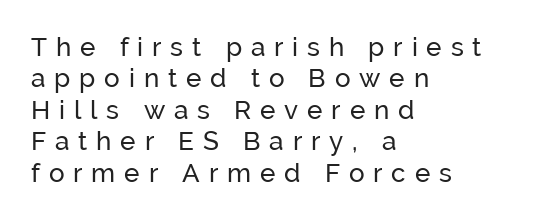
The image shows 26 px text type, upright; set left-aligned, line spacing 1.21x, unusually wide letter spacing (+0.34 em), not underlined.
